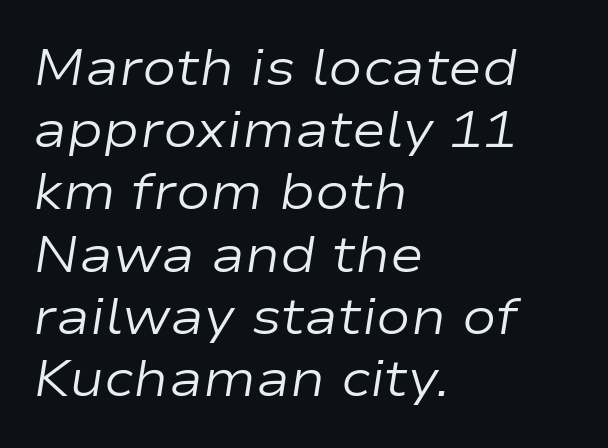
{"italic": "yes", "lean": "right", "slant_degrees": 9, "bold": "no", "weight": "regular", "width": "wide", "stroke_contrast": "low", "x_height": "medium", "monospaced": "no", "underline": "no", "align": "left", "line_spacing_ratio": 1.22, "letter_spacing": "normal", "letter_spacing_em": 0.0, "glyph_px": 51}
